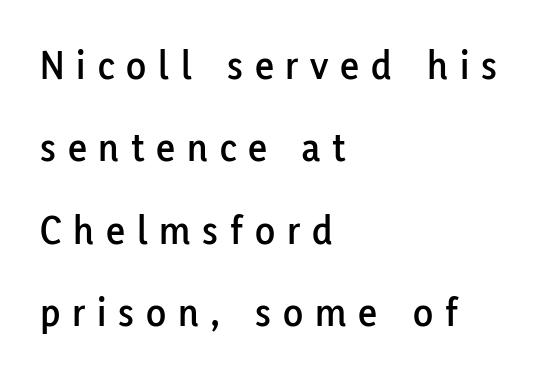
The image shows 41 px sans-serif type, upright; set left-aligned, loose line spacing (2.01x), unusually wide letter spacing (+0.29 em), not underlined; low stroke contrast and a medium x-height.
